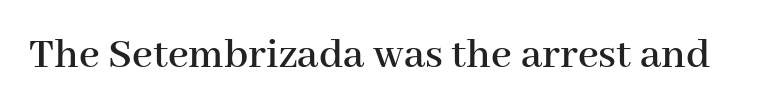
{"serif": "yes", "italic": "no", "width": "normal", "stroke_contrast": "high", "x_height": "medium", "monospaced": "no", "underline": "no", "letter_spacing": "normal", "letter_spacing_em": 0.0, "glyph_px": 45}
